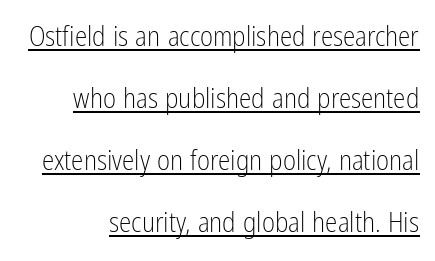
{"serif": "no", "italic": "no", "bold": "no", "weight": "light", "width": "condensed", "stroke_contrast": "low", "x_height": "medium", "monospaced": "no", "underline": "yes", "line_spacing": "loose", "line_spacing_ratio": 2.21, "letter_spacing": "normal", "letter_spacing_em": 0.0, "glyph_px": 28}
